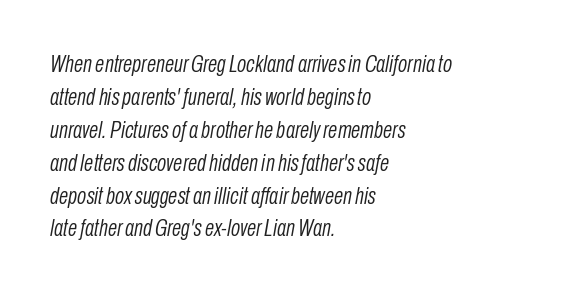
{"italic": "yes", "lean": "right", "slant_degrees": 10, "bold": "no", "underline": "no", "align": "left", "line_spacing": "normal", "line_spacing_ratio": 1.37, "letter_spacing": "normal", "letter_spacing_em": 0.0, "glyph_px": 24}
